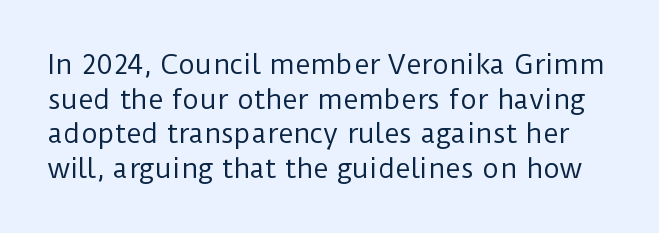
Think standard paragraph weight, or any step lighter than that. The axis of the letterforms is exactly vertical. A typesetter would call this zero additional tracking. Honestly, the row spacing looks completely unremarkable.
